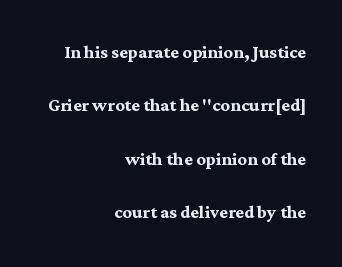
Q: Is the text bold? A: Yes.
Q: Is the text italic (slanted)? A: No, it is upright.
Q: Is the text underlined? A: No.
Q: How is the paragraph aligned? A: Right-aligned.
Q: Is the spacing between letters normal or unusually wide? A: Normal.
Q: Is the spacing between lines tight, normal or loose? A: Loose.
